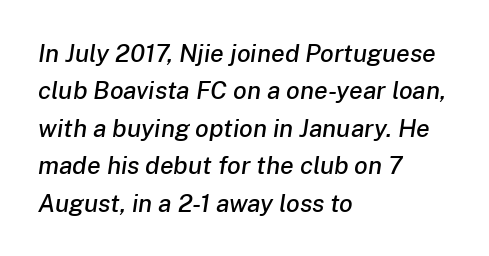
Q: Is the text italic (slanted)? A: Yes, it leans right by about 8 degrees.
Q: Is the text underlined? A: No.
Q: How is the paragraph aligned? A: Left-aligned.
Q: Is the spacing between letters normal or unusually wide? A: Normal.
Q: Is the spacing between lines tight, normal or loose? A: Normal.
